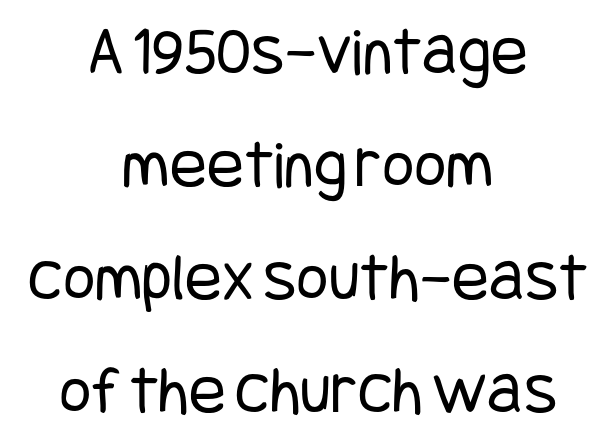
{"serif": "no", "italic": "no", "bold": "no", "weight": "regular", "width": "condensed", "stroke_contrast": "low", "x_height": "large", "underline": "no", "align": "center", "line_spacing": "normal", "line_spacing_ratio": 1.64, "letter_spacing": "normal", "letter_spacing_em": 0.0, "glyph_px": 69}
